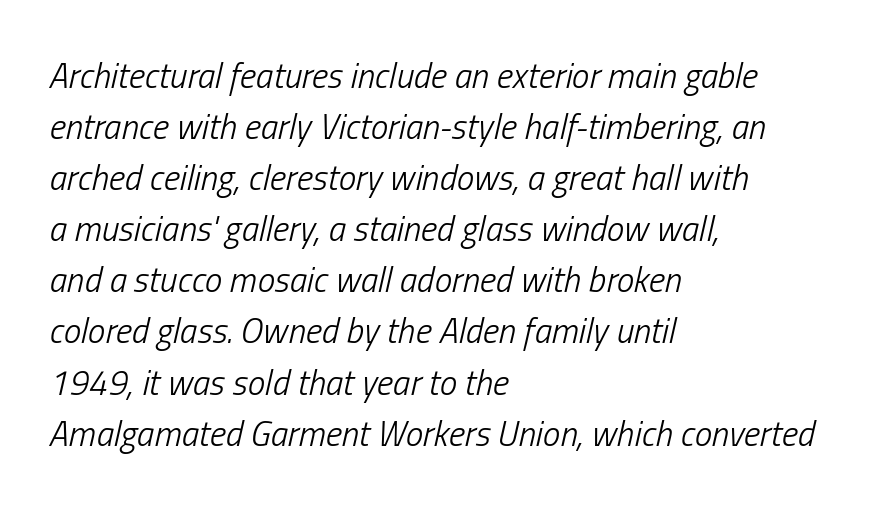
{"italic": "yes", "lean": "right", "slant_degrees": 13, "bold": "no", "weight": "light", "width": "condensed", "stroke_contrast": "low", "x_height": "medium", "monospaced": "no", "underline": "no", "align": "left", "line_spacing": "normal", "line_spacing_ratio": 1.46, "letter_spacing": "normal", "letter_spacing_em": 0.0, "glyph_px": 35}
